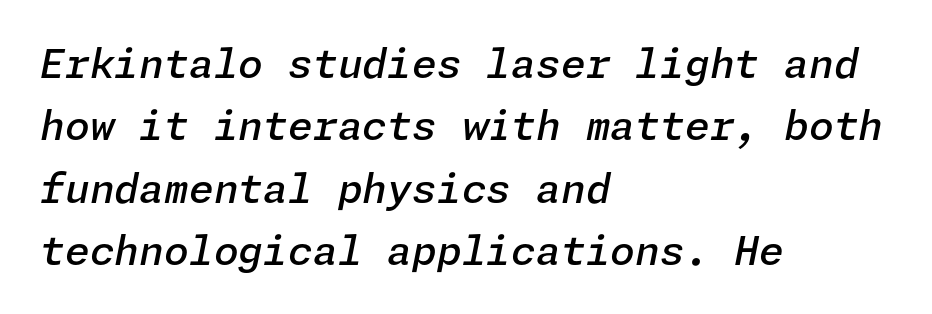
These lines stack with their left ends in a neat column. A normal amount of white space separates one row of letters from the next. This sample uses an oblique cut, with every glyph tilted off the vertical. Does extra space separate the letters? No, they use regular spacing. Compared with an ordinary text face, these strokes are moderately heavier — a semibold. Check the space under the baseline: it is left empty.
